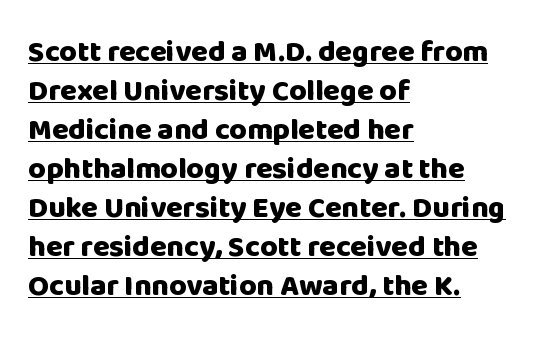
Q: Is the text bold? A: Yes.
Q: Is the text italic (slanted)? A: No, it is upright.
Q: Is the typeface a serif or a sans-serif typeface? A: Sans-serif.
Q: Is the text underlined? A: Yes.
Q: How is the paragraph aligned? A: Left-aligned.
Q: Is the spacing between letters normal or unusually wide? A: Normal.
Q: Is the spacing between lines tight, normal or loose? A: Normal.
Q: Width (condensed, normal, or wide)? A: Normal.
Q: Stroke contrast? A: Low.
Q: x-height? A: Large.
Q: Monospaced? A: No.
